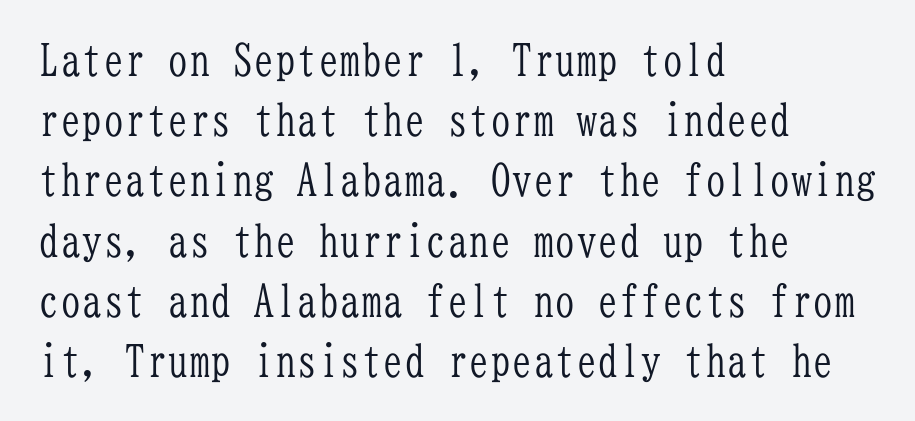
Q: Is the text bold? A: No.
Q: Is the text italic (slanted)? A: No, it is upright.
Q: Is the typeface a serif or a sans-serif typeface? A: Serif.
Q: Is the text underlined? A: No.
Q: How is the paragraph aligned? A: Left-aligned.
Q: Is the spacing between letters normal or unusually wide? A: Normal.
Q: Is the spacing between lines tight, normal or loose? A: Normal.
Q: Width (condensed, normal, or wide)? A: Condensed.
Q: Stroke contrast? A: Low.
Q: x-height? A: Medium.
Q: Monospaced? A: Yes.
